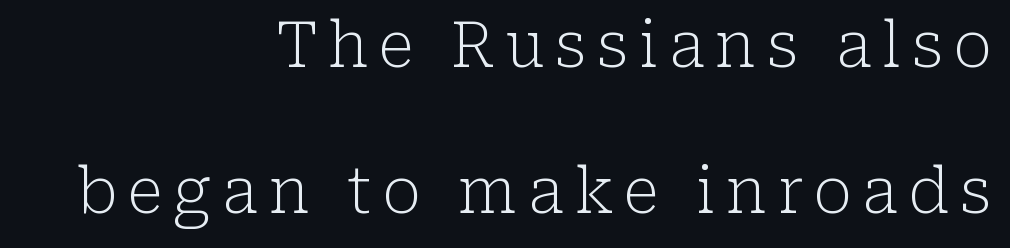
Does the leading feel generous? Absolutely, it's lavish. Character widths vary here, with narrow letters taking less room than wide ones. Plain, unruled lines of type. Little horizontal feet cap the strokes, marking this as serif type. Italic: no, the glyphs are upright roman. Is this a heavy cut? Hardly; it is regular or lighter.
